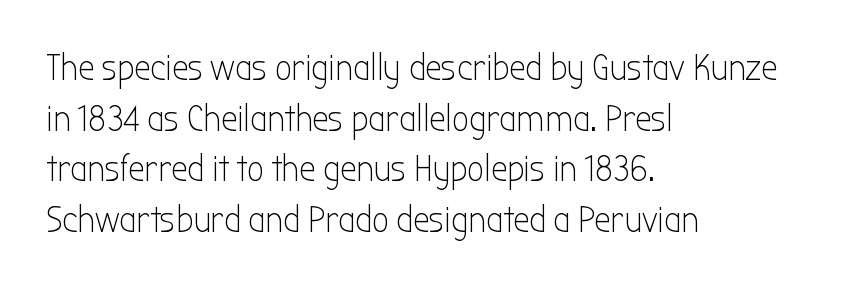
Q: Is the text bold? A: No.
Q: Is the text italic (slanted)? A: No, it is upright.
Q: Is the typeface a serif or a sans-serif typeface? A: Sans-serif.
Q: Is the text underlined? A: No.
Q: How is the paragraph aligned? A: Left-aligned.
Q: Is the spacing between letters normal or unusually wide? A: Normal.
Q: Is the spacing between lines tight, normal or loose? A: Normal.
Q: Width (condensed, normal, or wide)? A: Condensed.
Q: Stroke contrast? A: Low.
Q: x-height? A: Medium.
Q: Monospaced? A: No.
